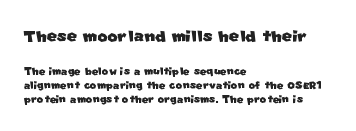
The image shows 22 px text type; set left-aligned, tight line spacing (0.99x), normal letter spacing, not underlined; the first (top) block is 1.57x larger.
